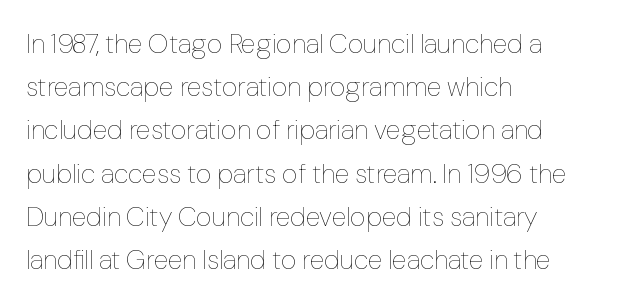
The image shows 27 px text type, upright; set left-aligned, normal line spacing (1.6x), normal letter spacing, not underlined.
